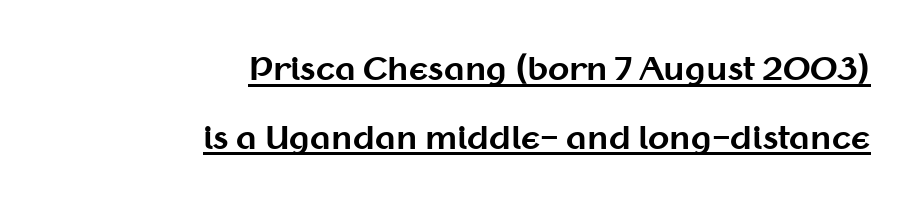
Q: Is the text bold? A: Yes.
Q: Is the text italic (slanted)? A: No, it is upright.
Q: Is the typeface a serif or a sans-serif typeface? A: Sans-serif.
Q: Is the text underlined? A: Yes.
Q: How is the paragraph aligned? A: Right-aligned.
Q: Is the spacing between letters normal or unusually wide? A: Normal.
Q: Is the spacing between lines tight, normal or loose? A: Loose.
Q: Width (condensed, normal, or wide)? A: Normal.
Q: Stroke contrast? A: Medium.
Q: x-height? A: Medium.
Q: Monospaced? A: No.
